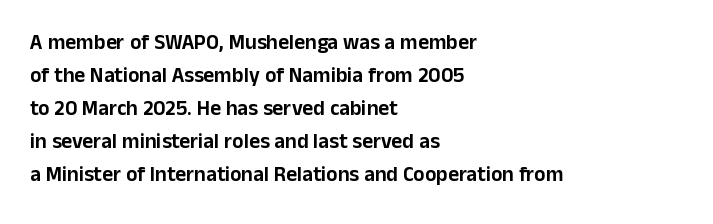
Do the letters lean? They stand straight. You could call the tracking neutral — neither tight nor loose. The passage shown is not underscored anywhere. The ragged edge is on the right, which tells us the setting is flush left. Students, observe: this is what conventionally led text looks like.
